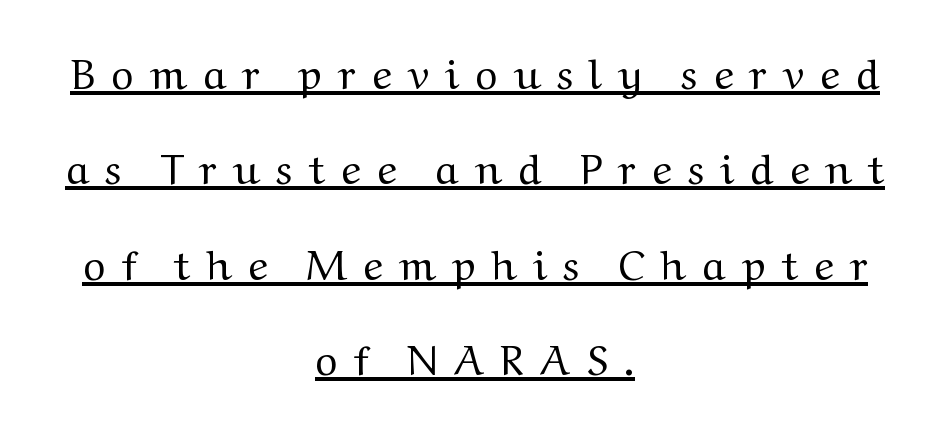
{"serif": "yes", "italic": "no", "bold": "no", "weight": "regular", "width": "wide", "stroke_contrast": "medium", "x_height": "medium", "monospaced": "no", "underline": "yes", "align": "center", "line_spacing": "loose", "line_spacing_ratio": 2.27, "letter_spacing": "wide", "letter_spacing_em": 0.39, "glyph_px": 42}
